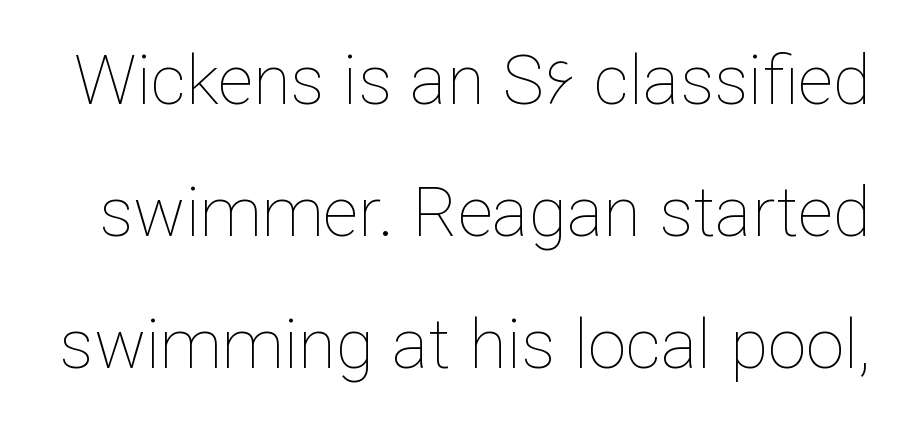
The image shows 69 px thin type, upright; set loose line spacing (1.91x), normal letter spacing, not underlined; low stroke contrast and a medium x-height.
